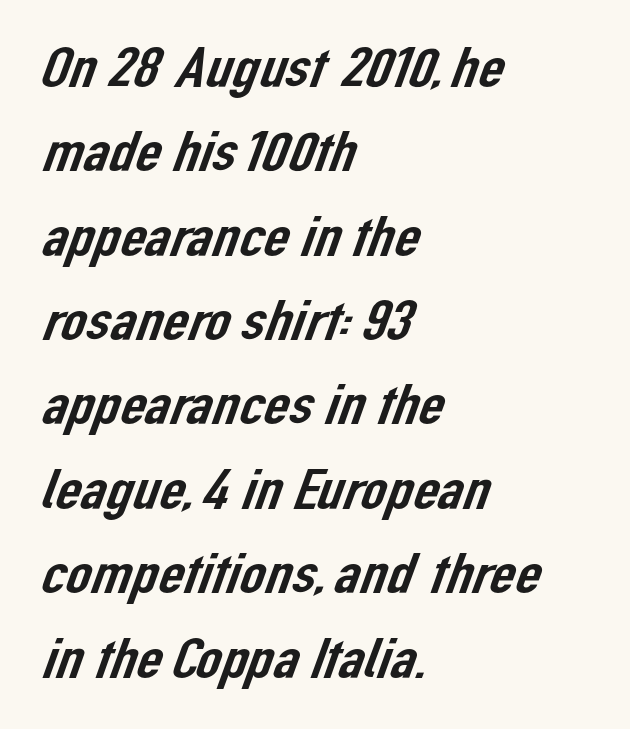
The image shows 57 px sans-serif type; set left-aligned, normal line spacing (1.48x), normal letter spacing, not underlined; low stroke contrast and a medium x-height.
